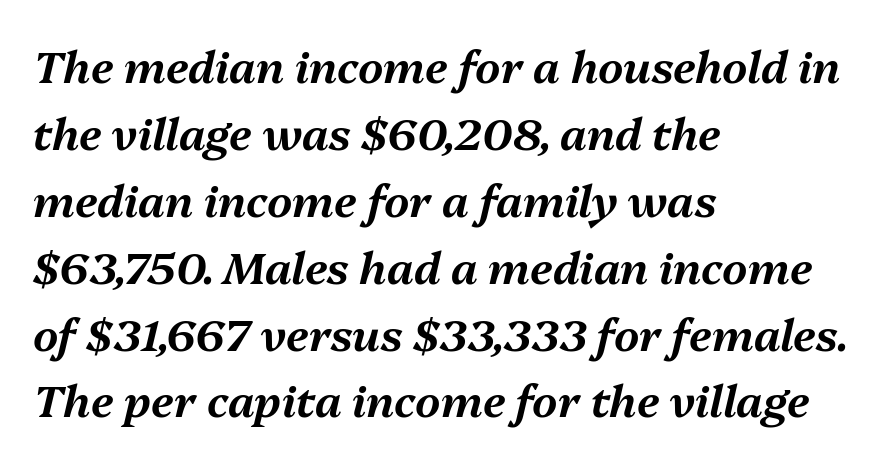
The face used here is proportionally spaced, like ordinary book or web type. Whoever set this chose a conventional vertical rhythm. Reading down the block, your eye returns to a fixed left position each line. Is the letter spacing exaggerated? No — it looks like the ordinary default. Tall strokes in this sample are angled rather than plumb. No word sits above an underline.
